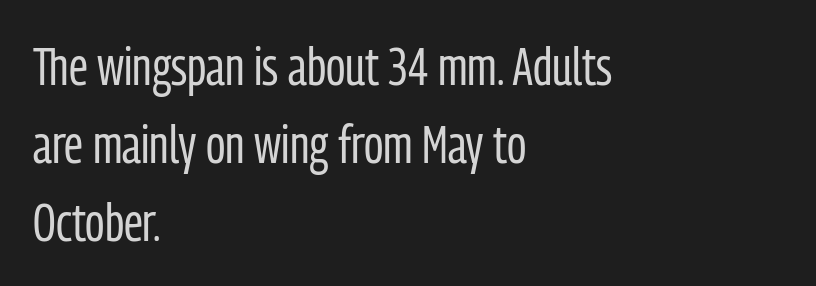
The image shows 53 px regular-weight, condensed sans-serif type, upright; set left-aligned, normal line spacing (1.47x), normal letter spacing, not underlined; low stroke contrast and a medium x-height.
